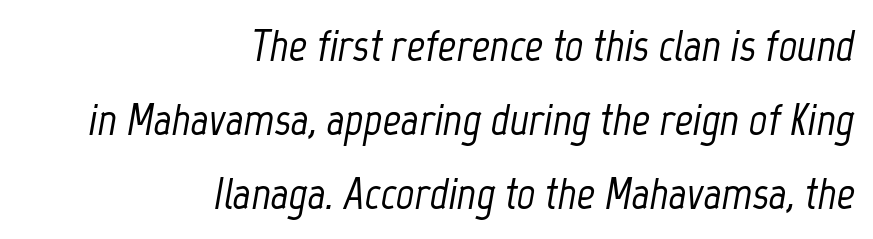
The image shows 45 px condensed type, italic (leaning right); set right-aligned, normal line spacing (1.64x), normal letter spacing, not underlined; low stroke contrast and a medium x-height.
